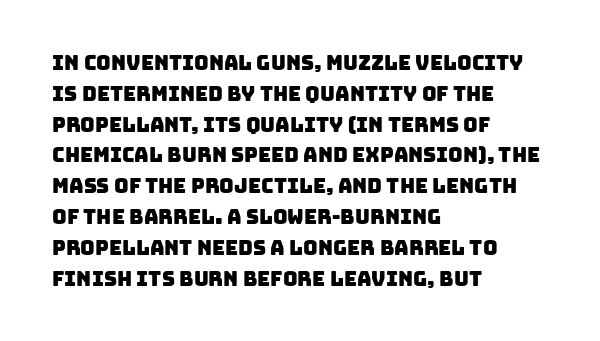
{"underline": "no", "align": "left", "line_spacing": "normal", "line_spacing_ratio": 1.54, "letter_spacing": "normal", "letter_spacing_em": 0.0, "glyph_px": 20}
